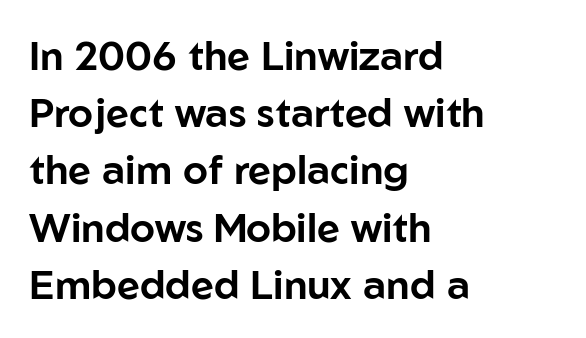
Q: Is the text italic (slanted)? A: No, it is upright.
Q: Is the typeface a serif or a sans-serif typeface? A: Sans-serif.
Q: Is the text underlined? A: No.
Q: How is the paragraph aligned? A: Left-aligned.
Q: Is the spacing between letters normal or unusually wide? A: Normal.
Q: Is the spacing between lines tight, normal or loose? A: Normal.
Q: Width (condensed, normal, or wide)? A: Normal.
Q: Stroke contrast? A: Low.
Q: x-height? A: Medium.
Q: Monospaced? A: No.
